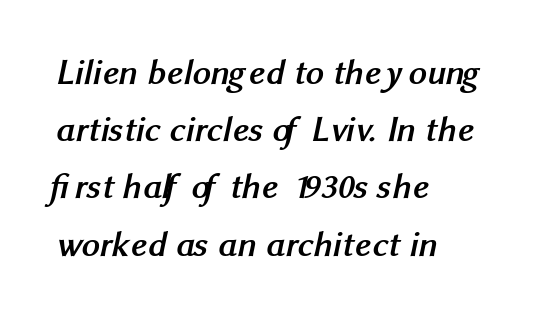
Horizontally, the lines are justified to the leading edge only. If you measured baseline to baseline, you'd find a middling distance. The passage shown is typeset with a sans-serif family. Underlining? Definitely not there. Glyph-to-glyph distance matches everyday printed text.
